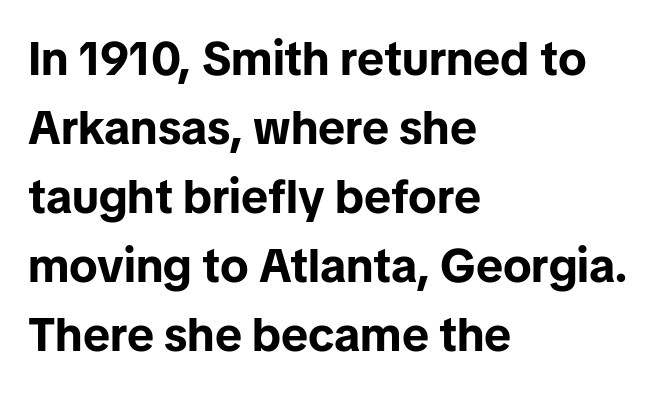
Q: Is the text bold? A: Yes.
Q: Is the text italic (slanted)? A: No, it is upright.
Q: Is the typeface a serif or a sans-serif typeface? A: Sans-serif.
Q: Is the text underlined? A: No.
Q: How is the paragraph aligned? A: Left-aligned.
Q: Is the spacing between letters normal or unusually wide? A: Normal.
Q: Is the spacing between lines tight, normal or loose? A: Normal.
Q: Width (condensed, normal, or wide)? A: Normal.
Q: Stroke contrast? A: Low.
Q: x-height? A: Medium.
Q: Monospaced? A: No.
